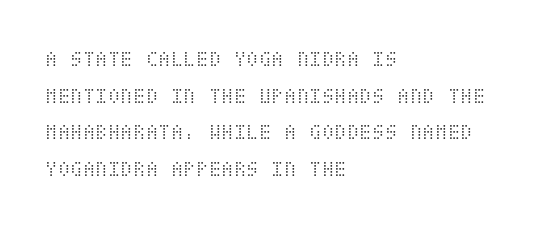
The image shows 23 px text type, upright; set left-aligned, normal line spacing (1.59x), normal letter spacing, not underlined.
